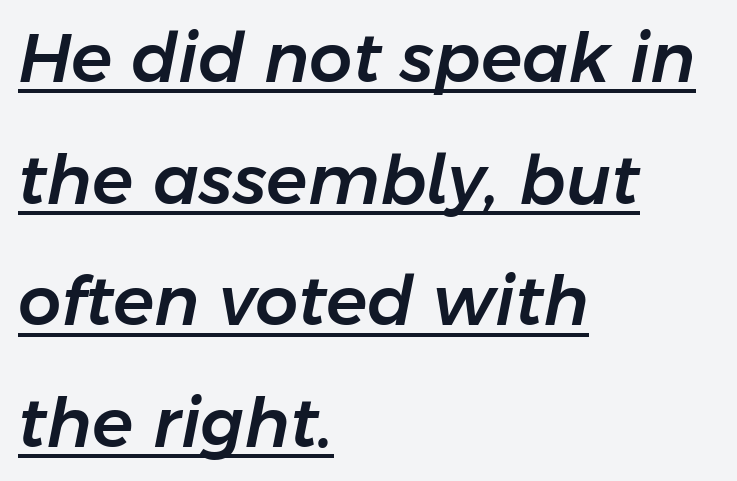
The words here are underlined. Italic? Definitely — the glyphs are oblique. These lines stack with their left ends in a neat column. Is the letter spacing exaggerated? No — it looks like the ordinary default. This sample has the flowing, uneven cadence of proportional lettering.
